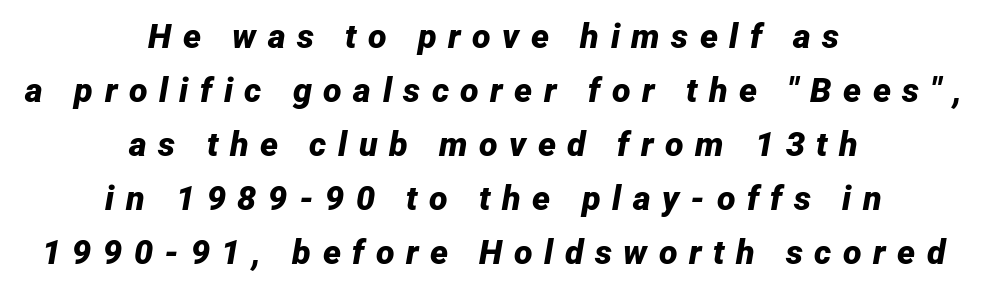
Q: Is the text bold? A: Yes.
Q: Is the text italic (slanted)? A: Yes, it leans right by about 12 degrees.
Q: Is the text underlined? A: No.
Q: How is the paragraph aligned? A: Centered.
Q: Is the spacing between letters normal or unusually wide? A: Unusually wide.
Q: Is the spacing between lines tight, normal or loose? A: Normal.
Q: Width (condensed, normal, or wide)? A: Normal.
Q: Stroke contrast? A: Low.
Q: x-height? A: Medium.
Q: Monospaced? A: No.
